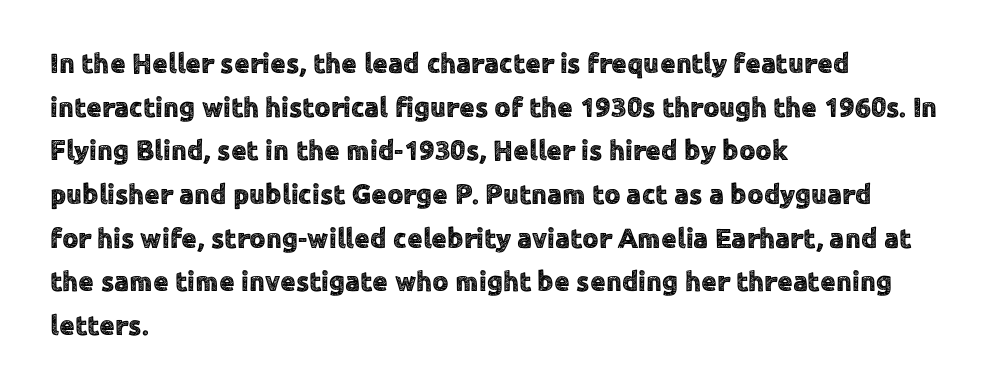
The image shows 28 px sans-serif type, upright; set left-aligned, normal line spacing (1.56x), normal letter spacing, not underlined; a medium x-height.
